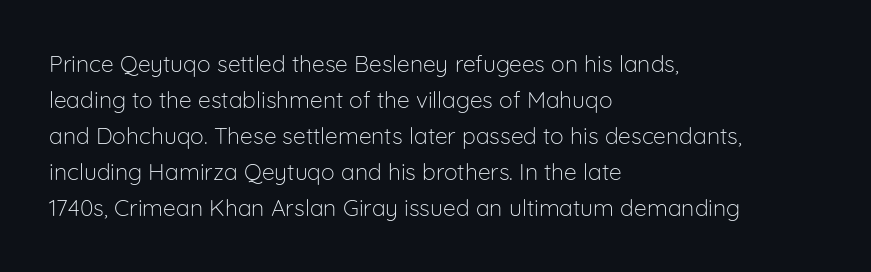
{"italic": "no", "bold": "no", "underline": "no", "align": "left", "line_spacing": "normal", "line_spacing_ratio": 1.57, "letter_spacing": "normal", "letter_spacing_em": 0.0, "glyph_px": 23}
